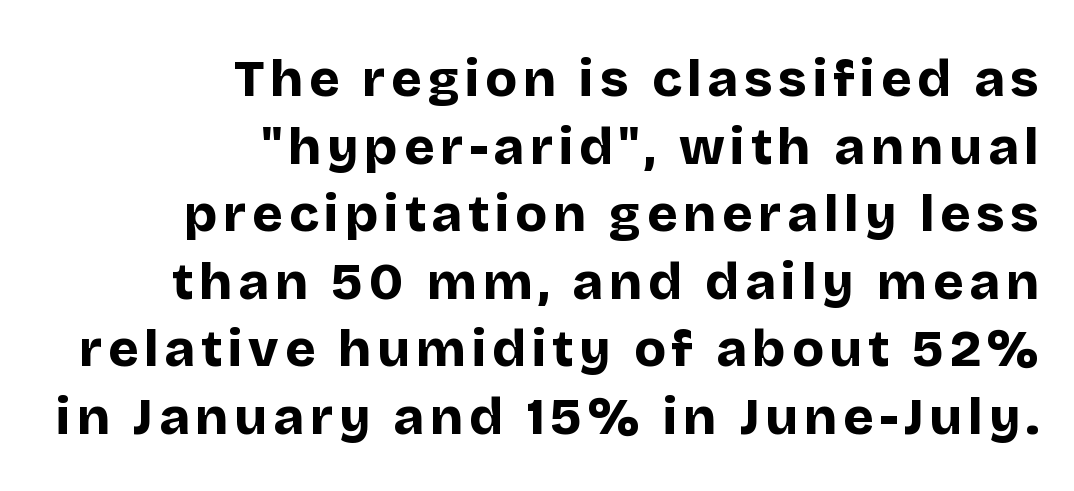
The image shows 52 px bold sans-serif type, upright; set right-aligned, normal line spacing (1.3x), not underlined; low stroke contrast and a large x-height.
